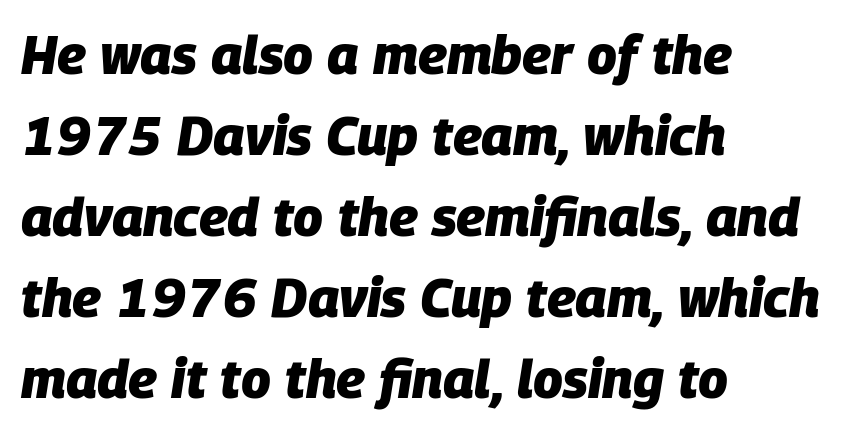
The image shows 54 px heavy type, italic (leaning right); set left-aligned, normal line spacing (1.5x), normal letter spacing, not underlined; low stroke contrast and a large x-height.
